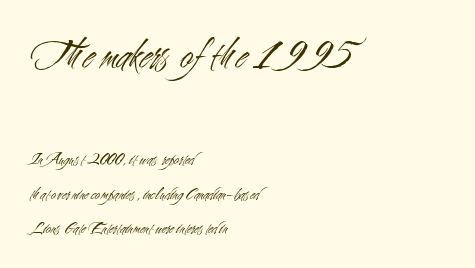
Q: Is the text bold? A: No.
Q: Is the text italic (slanted)? A: Yes.
Q: Is the typeface a serif or a sans-serif typeface? A: Sans-serif.
Q: Is the text underlined? A: No.
Q: How is the paragraph aligned? A: Left-aligned.
Q: Is the spacing between letters normal or unusually wide? A: Normal.
Q: Is the spacing between lines tight, normal or loose? A: Loose.
Q: Which block of text is set in a larger size, the first (top) or the second (bottom)? A: The first (top) one.
Q: Width (condensed, normal, or wide)? A: Condensed.
Q: Stroke contrast? A: Medium.
Q: x-height? A: Small.
Q: Monospaced? A: No.
